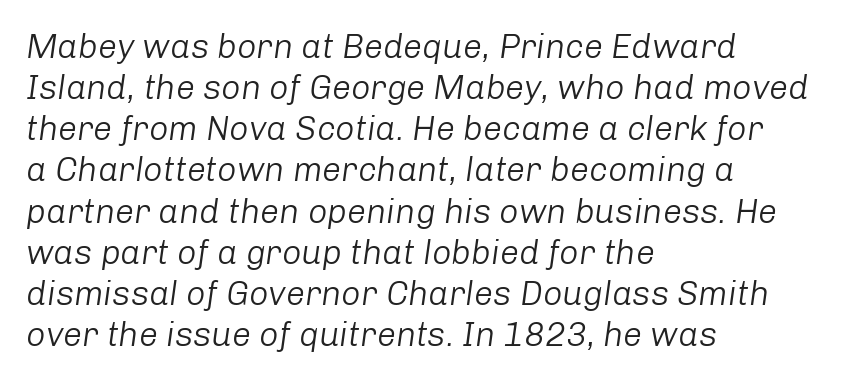
The image shows 34 px light type, italic (leaning right); set left-aligned, line spacing 1.21x, normal letter spacing, not underlined; low stroke contrast and a medium x-height.
